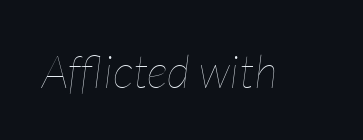
Q: Is the text bold? A: No.
Q: Is the text italic (slanted)? A: Yes, it leans right by about 7 degrees.
Q: Is the text underlined? A: No.
Q: Is the spacing between letters normal or unusually wide? A: Normal.
Q: Width (condensed, normal, or wide)? A: Condensed.
Q: Stroke contrast? A: Low.
Q: x-height? A: Medium.
Q: Monospaced? A: No.
